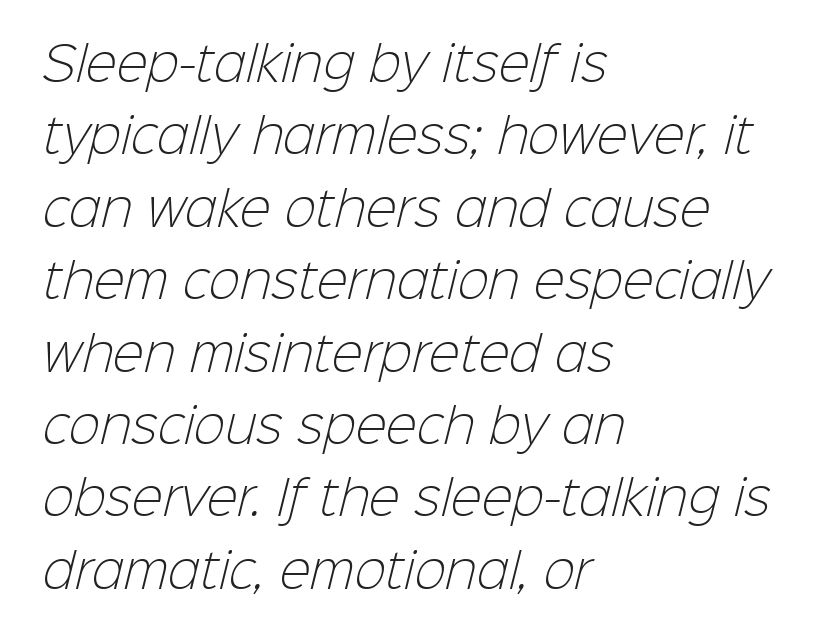
The image shows 47 px light sans-serif type; set left-aligned, normal line spacing (1.54x), normal letter spacing, not underlined; low stroke contrast and a medium x-height.
